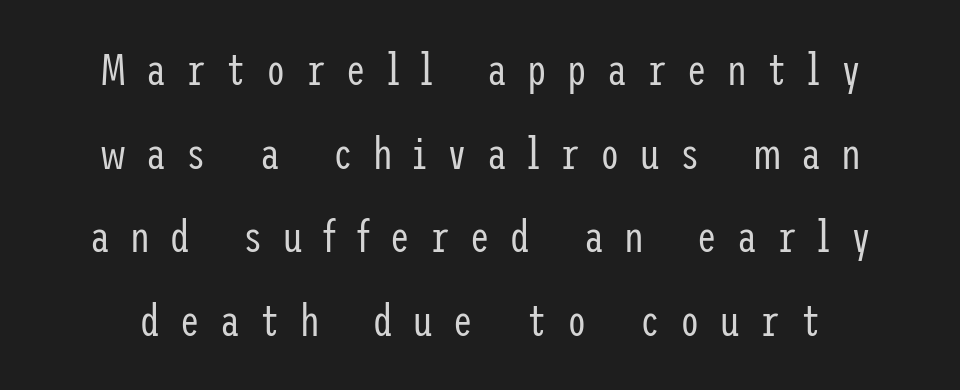
Descenders hang freely into open space. Heaviness? Minimal to ordinary, like unemphasized prose. This is roman type, the default non-slanted kind. The rendering inserts visible extra space after every character.
